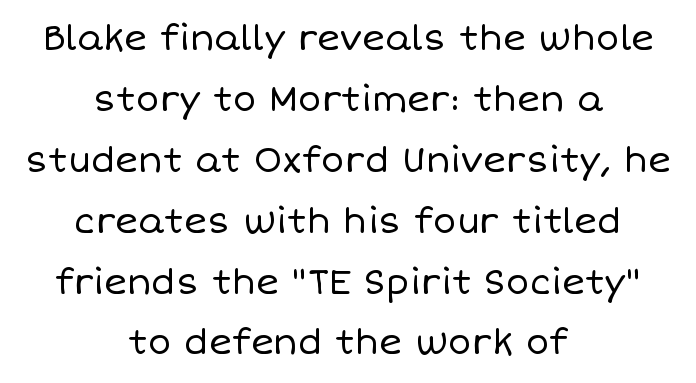
Is this a heavy cut? Hardly; it is regular or lighter. Between one letter and the next there's only the usual sliver of space. Unmarked baselines from the first word to the last. Looks like regular typesetting: each glyph gets only the width it needs.
